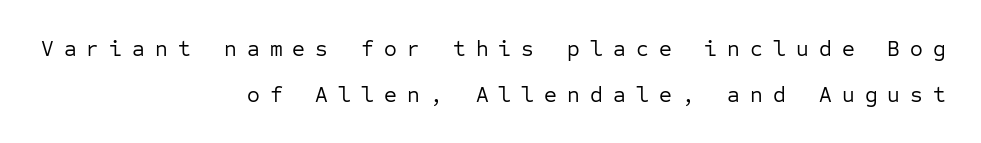
{"italic": "no", "bold": "no", "underline": "no", "align": "right", "line_spacing": "loose", "line_spacing_ratio": 2.1, "letter_spacing": "wide", "letter_spacing_em": 0.46, "glyph_px": 22}
